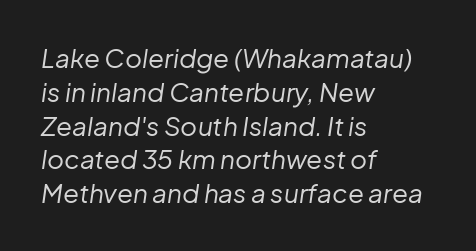
{"italic": "yes", "lean": "right", "slant_degrees": 8, "bold": "no", "underline": "no", "align": "left", "line_spacing": "normal", "line_spacing_ratio": 1.3, "letter_spacing": "normal", "letter_spacing_em": 0.0, "glyph_px": 26}
